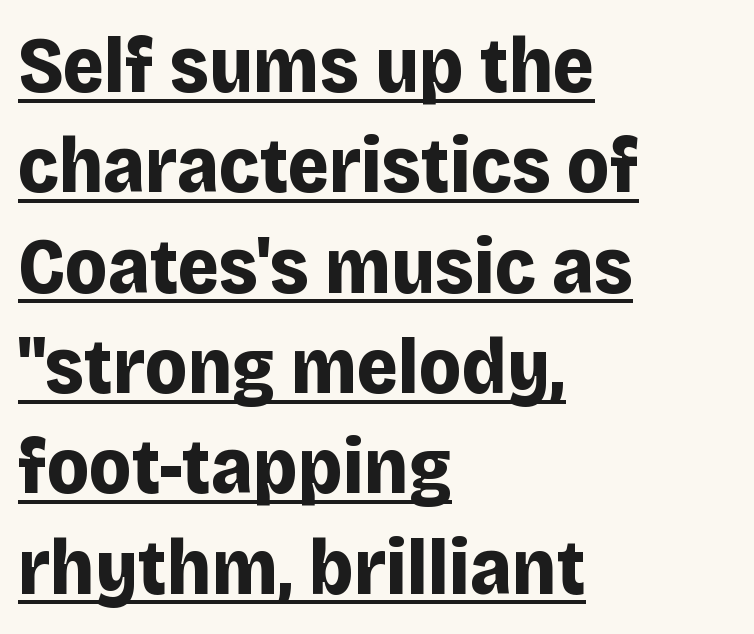
{"serif": "no", "italic": "no", "bold": "yes", "weight": "bold", "width": "normal", "stroke_contrast": "low", "x_height": "large", "monospaced": "no", "underline": "yes", "align": "left", "line_spacing": "normal", "line_spacing_ratio": 1.27, "letter_spacing": "normal", "letter_spacing_em": 0.0, "glyph_px": 79}
